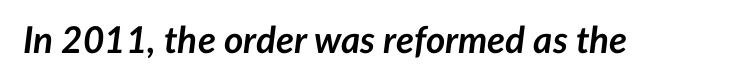
{"italic": "yes", "lean": "right", "slant_degrees": 7, "bold": "yes", "weight": "semibold", "width": "normal", "stroke_contrast": "low", "x_height": "medium", "monospaced": "no", "underline": "no", "letter_spacing": "normal", "letter_spacing_em": 0.0, "glyph_px": 37}
